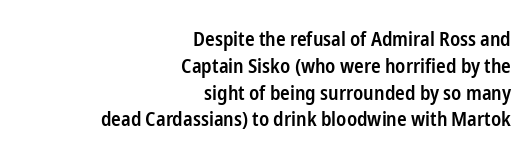
Q: Is the text bold? A: Semi-bold.
Q: Is the text italic (slanted)? A: No, it is upright.
Q: Is the text underlined? A: No.
Q: How is the paragraph aligned? A: Right-aligned.
Q: Is the spacing between letters normal or unusually wide? A: Normal.
Q: Is the spacing between lines tight, normal or loose? A: Normal.
